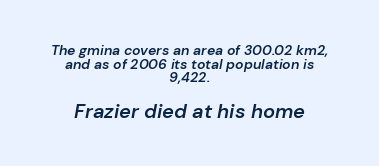
The image shows 20 px text type, italic (leaning right); set centered, tight line spacing (0.97x), normal letter spacing, not underlined; the second (bottom) block is 1.43x larger.
